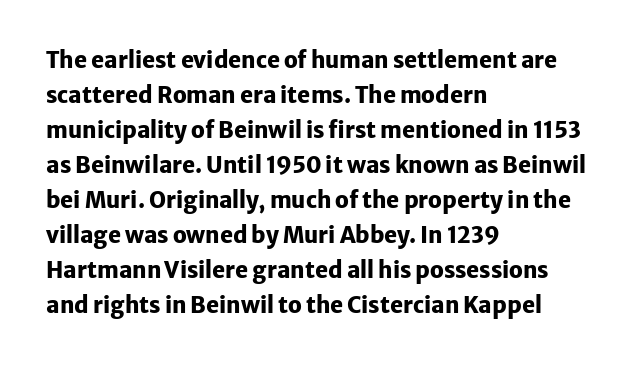
{"italic": "no", "bold": "yes", "underline": "no", "align": "left", "line_spacing": "normal", "line_spacing_ratio": 1.59, "letter_spacing": "normal", "letter_spacing_em": 0.0, "glyph_px": 22}
